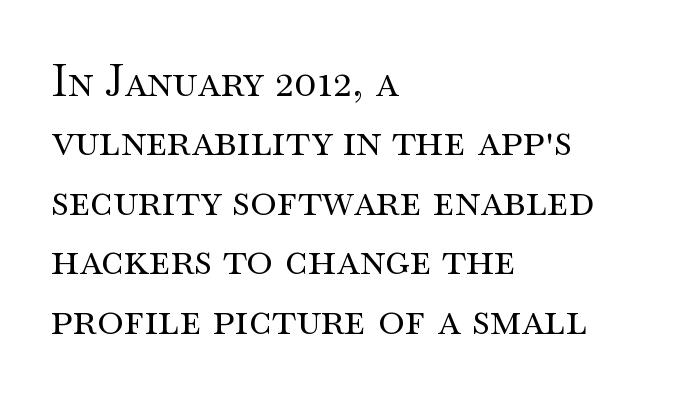
Q: Is the text bold? A: No.
Q: Is the text italic (slanted)? A: No, it is upright.
Q: Is the typeface a serif or a sans-serif typeface? A: Serif.
Q: Is the text underlined? A: No.
Q: How is the paragraph aligned? A: Left-aligned.
Q: Is the spacing between letters normal or unusually wide? A: Normal.
Q: Is the spacing between lines tight, normal or loose? A: Normal.
Q: Width (condensed, normal, or wide)? A: Wide.
Q: Stroke contrast? A: Medium.
Q: x-height? A: Small.
Q: Monospaced? A: No.
